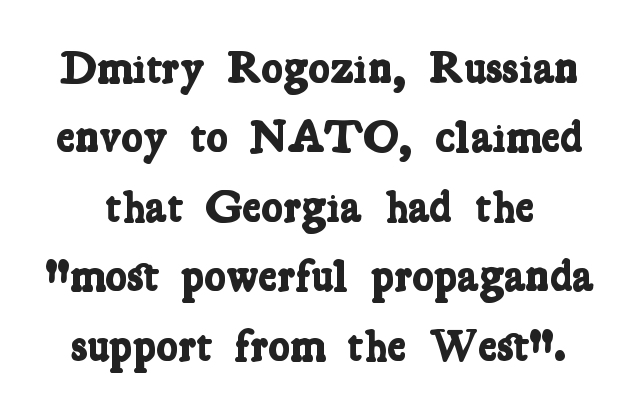
{"serif": "yes", "bold": "yes", "weight": "bold", "width": "condensed", "stroke_contrast": "low", "x_height": "medium", "monospaced": "no", "underline": "no", "line_spacing": "normal", "line_spacing_ratio": 1.51, "letter_spacing": "normal", "letter_spacing_em": 0.0, "glyph_px": 46}
